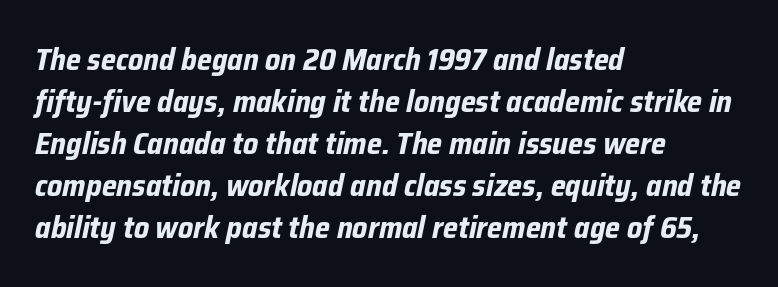
{"italic": "yes", "lean": "right", "slant_degrees": 12, "bold": "yes", "weight": "bold", "width": "normal", "stroke_contrast": "low", "x_height": "medium", "monospaced": "no", "underline": "no", "align": "left", "line_spacing": "normal", "line_spacing_ratio": 1.4, "letter_spacing": "normal", "letter_spacing_em": 0.0, "glyph_px": 30}
